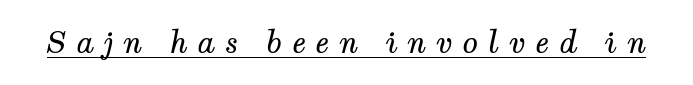
The image shows 29 px regular-weight serif type, italic (leaning right); set unusually wide letter spacing (+0.33 em), underlined; medium stroke contrast and a medium x-height.
